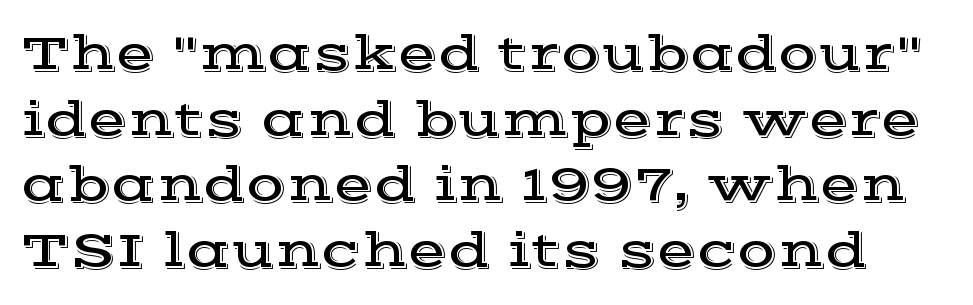
Glyph-to-glyph distance matches everyday printed text. Check the space under the baseline: it is left empty. Quick note: not italic, upright. The characters display serif detailing at their extremities.
